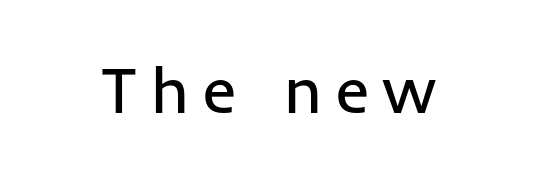
What stands out about the letter spacing? Its width — letters are far apart. The lettering holds an erect, upright posture throughout. These lines are composed in type without serifs. Stroke thickness stays within the range of a standard reading face or lighter.
